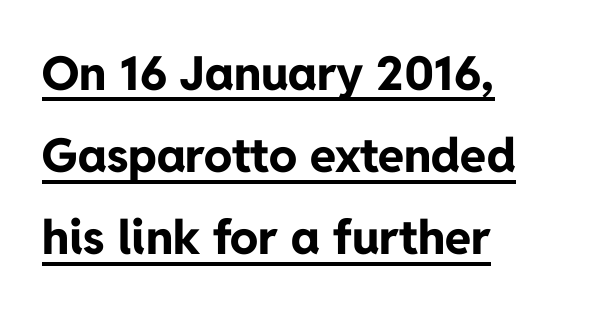
{"serif": "no", "italic": "no", "bold": "yes", "weight": "bold", "width": "normal", "stroke_contrast": "low", "x_height": "medium", "monospaced": "no", "underline": "yes", "align": "left", "line_spacing_ratio": 1.75, "letter_spacing": "normal", "letter_spacing_em": 0.0, "glyph_px": 47}
